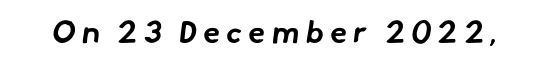
Q: Is the text bold? A: Yes.
Q: Is the typeface a serif or a sans-serif typeface? A: Sans-serif.
Q: Is the text underlined? A: No.
Q: Is the spacing between letters normal or unusually wide? A: Unusually wide.
Q: Width (condensed, normal, or wide)? A: Normal.
Q: Stroke contrast? A: Low.
Q: x-height? A: Small.
Q: Monospaced? A: No.
